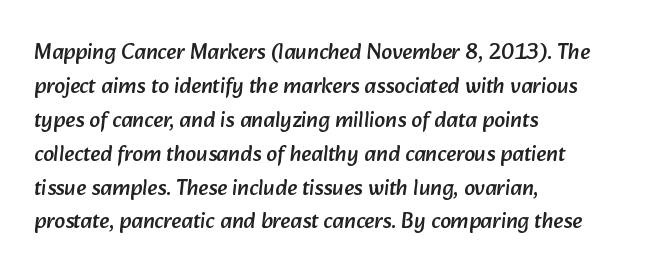
The image shows 22 px text type; set left-aligned, normal line spacing (1.54x), normal letter spacing, not underlined.
